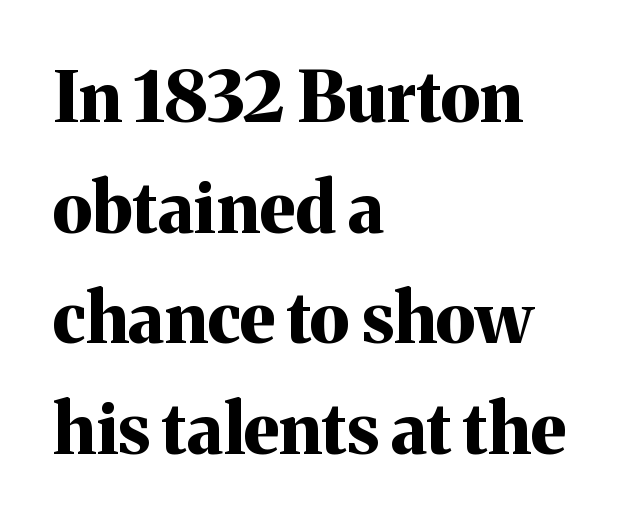
The image shows 70 px bold serif type, upright; set left-aligned, normal line spacing (1.58x), normal letter spacing, not underlined; medium stroke contrast and a medium x-height.
